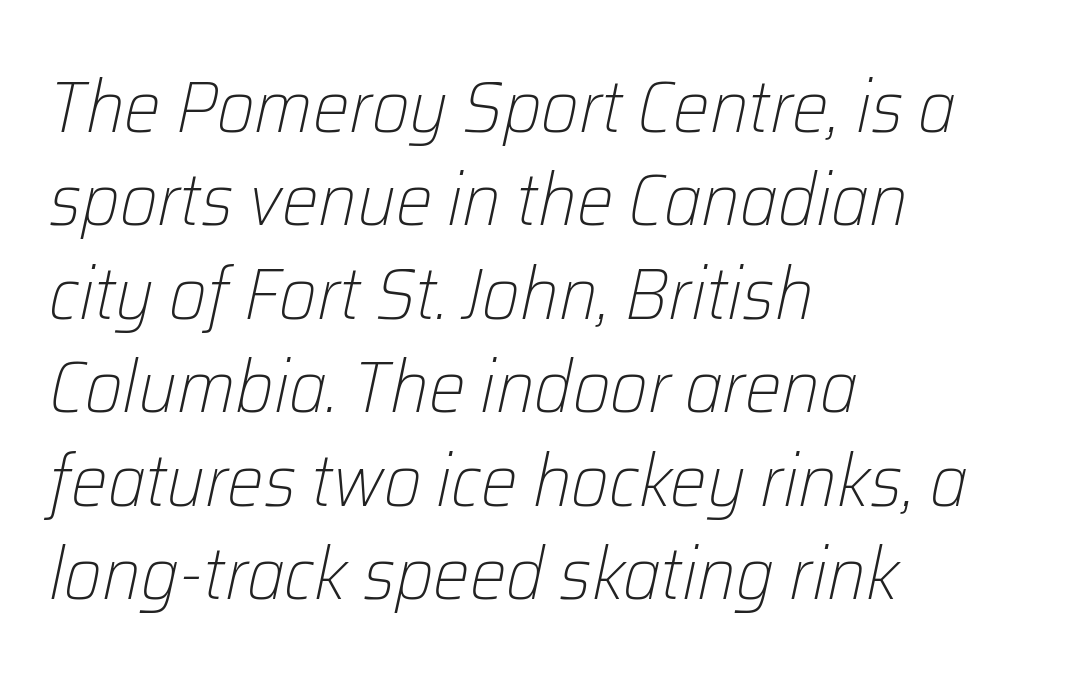
The characters are drawn with everyday or finer stroke widths. Do the characters align in a grid? No, the font is proportional. These lines keep a tight, regular rhythm from letter to letter. This is oblique type, the kind used for emphasis or titles. Reading down the column, the eye jumps a familiar distance to each next line.
